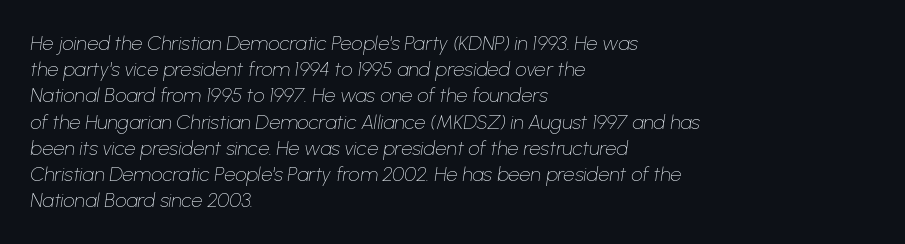
This rendering uses left alignment, leaving the right contour irregular. These lines sit exactly where default settings would place them. The letters look calm and open, with moderate or lighter stems. Notice how the stems are inclined rather than vertical — that's the hallmark of italics. Glyph-to-glyph distance matches everyday printed text. The passage shown is not underscored anywhere.
